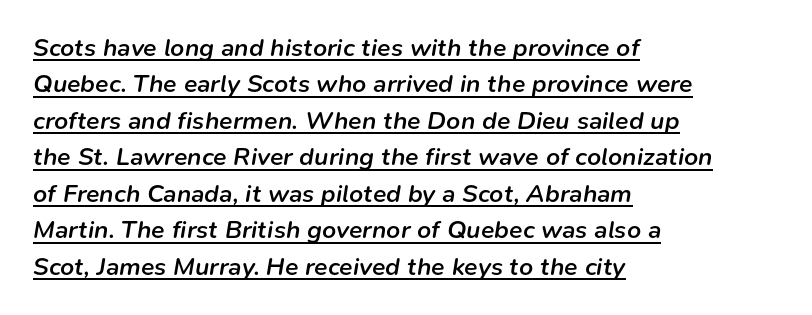
A semibold gives these letters moderate extra thickness, short of bold. You can see a thin bar hugging the bottom of the glyphs. Glyph-to-glyph distance matches everyday printed text. Vertical spacing — default. Is the block centered? No — it sits flush against the left margin. When letters slant like this, we call the style italic.
